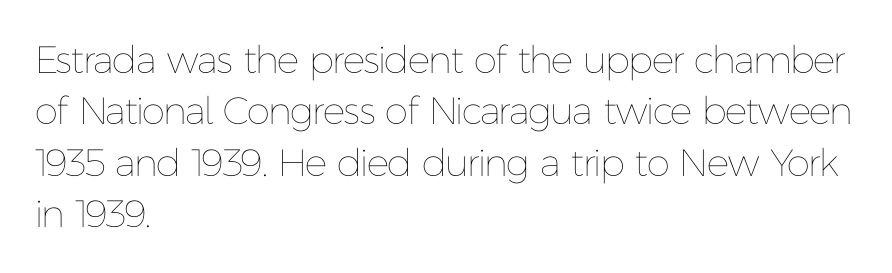
Horizontally, the lines are justified to the leading edge only. Weight: regular or lighter. Underlining? Definitely not there. You could not count columns in this text — the font is proportionally spaced. A normal amount of white space separates one row of letters from the next.
